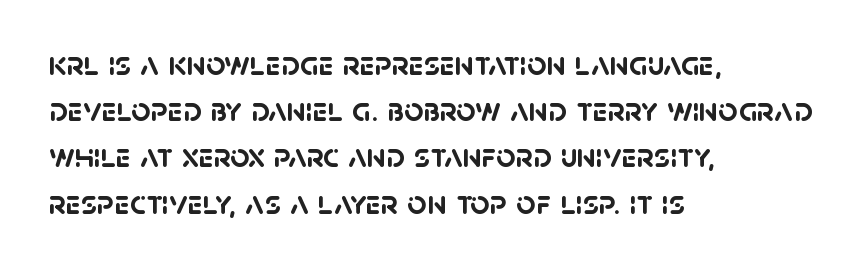
The image shows 34 px semibold sans-serif type; set left-aligned, normal line spacing (1.36x), normal letter spacing, not underlined; low stroke contrast and a large x-height.
